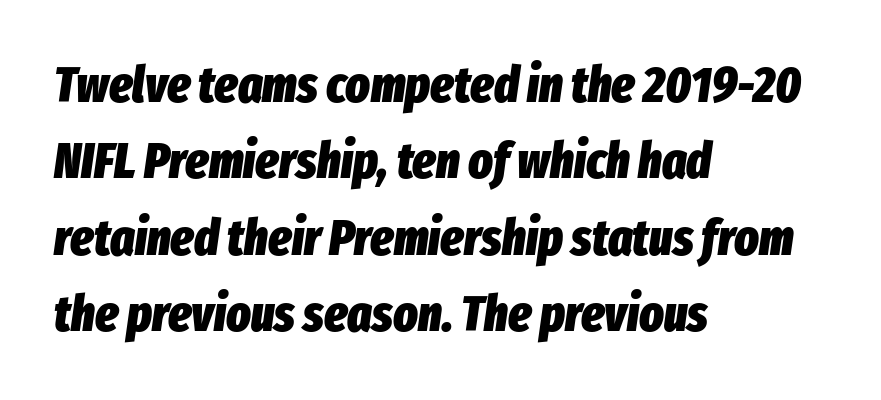
{"italic": "yes", "lean": "right", "slant_degrees": 8, "bold": "yes", "weight": "heavy", "width": "condensed", "stroke_contrast": "low", "x_height": "medium", "monospaced": "no", "underline": "no", "align": "left", "line_spacing": "normal", "line_spacing_ratio": 1.5, "letter_spacing": "normal", "letter_spacing_em": 0.0, "glyph_px": 51}
